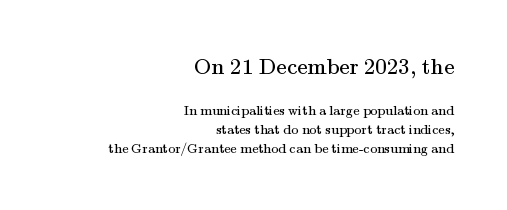
The image shows 23 px text type, upright; set right-aligned, normal line spacing (1.34x), normal letter spacing, not underlined; the first (top) block is 1.64x larger.
